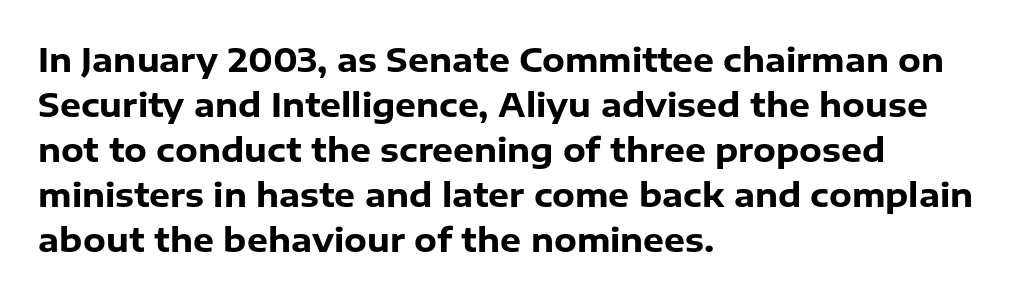
Q: Is the text bold? A: Yes.
Q: Is the text italic (slanted)? A: No, it is upright.
Q: Is the typeface a serif or a sans-serif typeface? A: Sans-serif.
Q: Is the text underlined? A: No.
Q: How is the paragraph aligned? A: Left-aligned.
Q: Is the spacing between letters normal or unusually wide? A: Normal.
Q: Is the spacing between lines tight, normal or loose? A: Normal.
Q: Width (condensed, normal, or wide)? A: Normal.
Q: Stroke contrast? A: Low.
Q: x-height? A: Medium.
Q: Monospaced? A: No.
